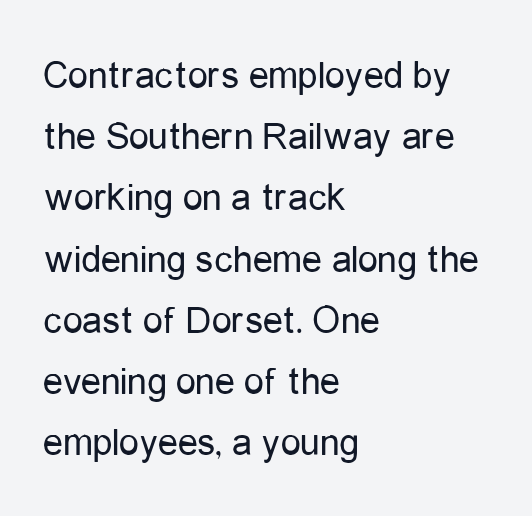
The rendering uses natural spacing where letterforms have individual widths. Visually the block forms a straight wall on the left and a jagged coastline on the right. Students, note that the glyphs here touch the page at normal intervals. Nope, no serifs anywhere on these letters.
